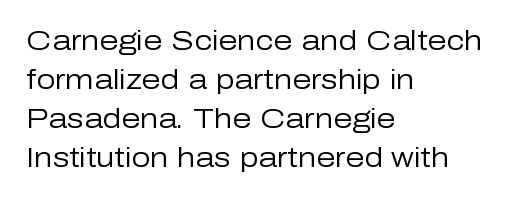
{"italic": "no", "bold": "no", "underline": "no", "align": "left", "line_spacing": "normal", "line_spacing_ratio": 1.44, "letter_spacing": "normal", "letter_spacing_em": 0.0, "glyph_px": 27}
